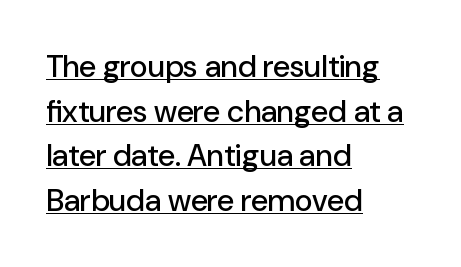
Q: Is the text italic (slanted)? A: No, it is upright.
Q: Is the typeface a serif or a sans-serif typeface? A: Sans-serif.
Q: Is the text underlined? A: Yes.
Q: How is the paragraph aligned? A: Left-aligned.
Q: Is the spacing between letters normal or unusually wide? A: Normal.
Q: Is the spacing between lines tight, normal or loose? A: Normal.
Q: Width (condensed, normal, or wide)? A: Normal.
Q: Stroke contrast? A: Low.
Q: x-height? A: Medium.
Q: Monospaced? A: No.
